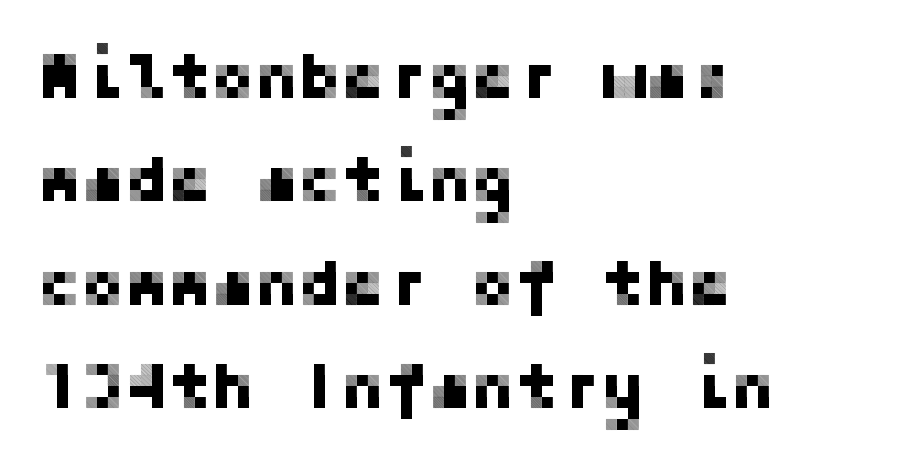
{"serif": "no", "italic": "no", "width": "normal", "stroke_contrast": "low", "x_height": "medium", "underline": "no", "align": "left", "line_spacing": "normal", "line_spacing_ratio": 1.59, "letter_spacing": "normal", "letter_spacing_em": 0.0, "glyph_px": 65}
